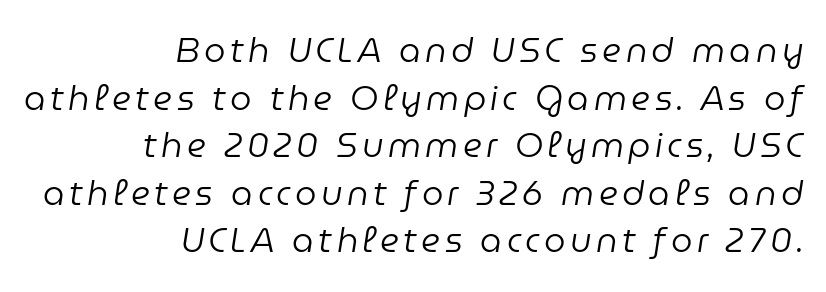
{"italic": "yes", "lean": "right", "slant_degrees": 9, "bold": "no", "weight": "regular", "width": "normal", "stroke_contrast": "low", "x_height": "medium", "monospaced": "no", "underline": "no", "align": "right", "line_spacing": "normal", "line_spacing_ratio": 1.4, "glyph_px": 34}
